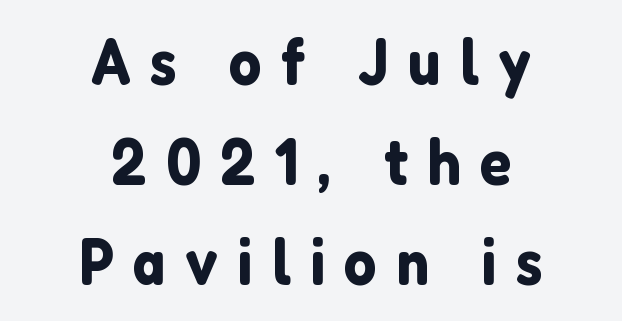
Normally led — the rows are evenly, conventionally spaced. Notice how the passage keeps no hard edge, just a central spine. The typeface chosen for these lines omits serifs. Upright lettering throughout. Compared with typical body copy, the letter spacing here is much looser. Plain, unruled lines of type.
